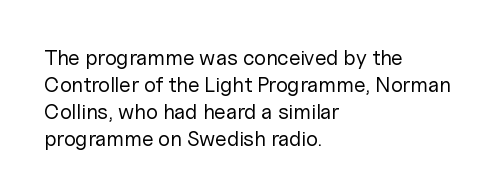
The passage shown is not underscored anywhere. Summary of vertical rhythm: regular, with standard interline spacing. The rag falls on the right side of this text block. Notice how the stems are strictly vertical — no italics here. Vertical stems look standard width or narrower in stroke.
